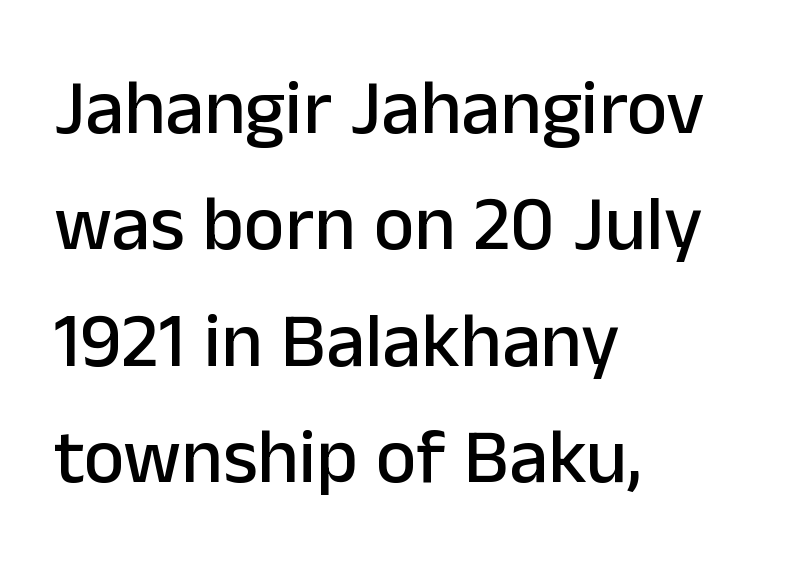
The image shows 77 px sans-serif type, upright; set left-aligned, normal line spacing (1.51x), normal letter spacing, not underlined; low stroke contrast and a medium x-height.
